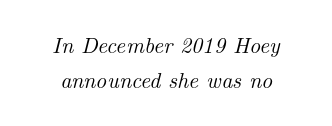
{"italic": "yes", "lean": "right", "slant_degrees": 14, "underline": "no", "line_spacing": "normal", "line_spacing_ratio": 1.58, "letter_spacing": "normal", "letter_spacing_em": 0.0, "glyph_px": 22}
